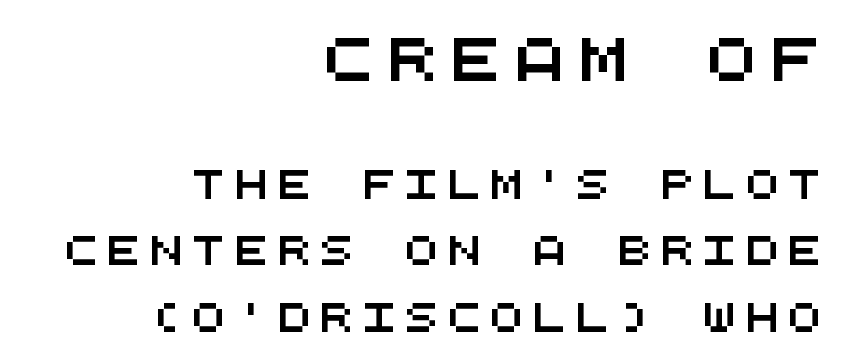
Q: Is the typeface a serif or a sans-serif typeface? A: Sans-serif.
Q: Is the text underlined? A: No.
Q: How is the paragraph aligned? A: Right-aligned.
Q: Is the spacing between letters normal or unusually wide? A: Unusually wide.
Q: Is the spacing between lines tight, normal or loose? A: Loose.
Q: Which block of text is set in a larger size, the first (top) or the second (bottom)? A: The first (top) one.
Q: Width (condensed, normal, or wide)? A: Wide.
Q: Stroke contrast? A: Medium.
Q: x-height? A: Large.
Q: Monospaced? A: Yes.
